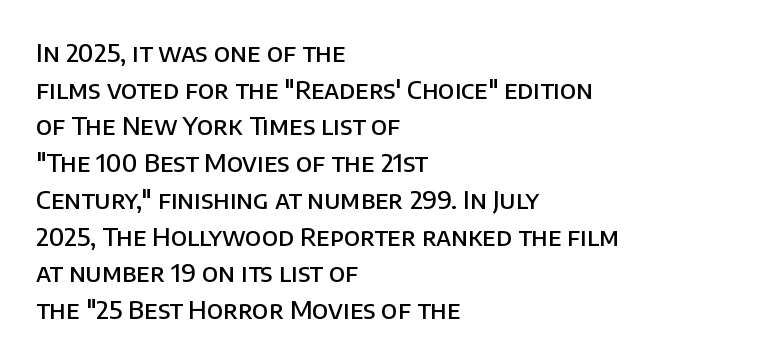
Q: Is the text bold? A: Semi-bold.
Q: Is the text italic (slanted)? A: No, it is upright.
Q: Is the text underlined? A: No.
Q: How is the paragraph aligned? A: Left-aligned.
Q: Is the spacing between letters normal or unusually wide? A: Normal.
Q: Is the spacing between lines tight, normal or loose? A: Normal.
